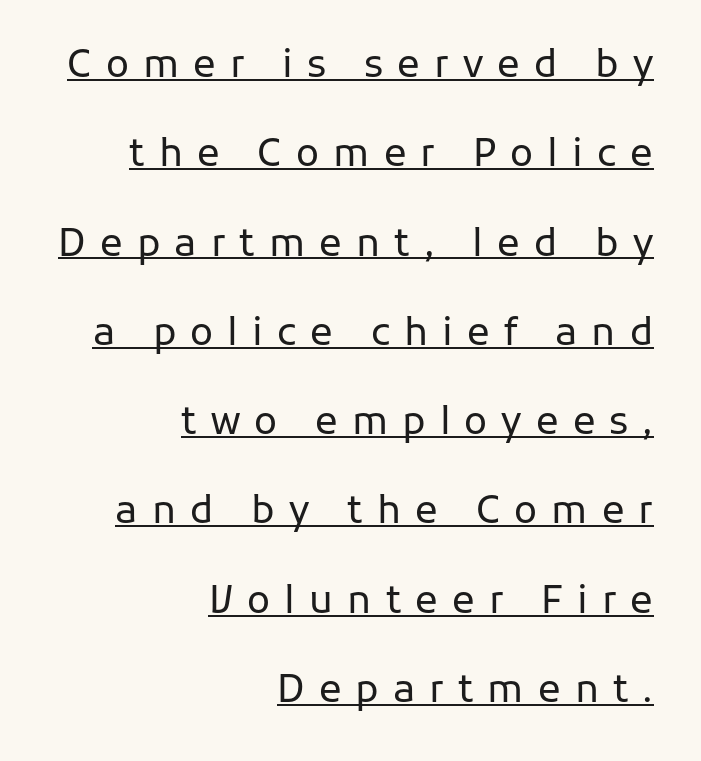
The image shows 38 px regular-weight sans-serif type, upright; set right-aligned, loose line spacing (2.35x), unusually wide letter spacing (+0.37 em), underlined; low stroke contrast and a medium x-height.
